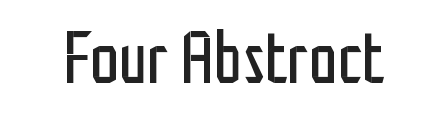
The image shows 73 px regular-weight, condensed sans-serif type, upright; set normal letter spacing, not underlined; low stroke contrast and a medium x-height.
